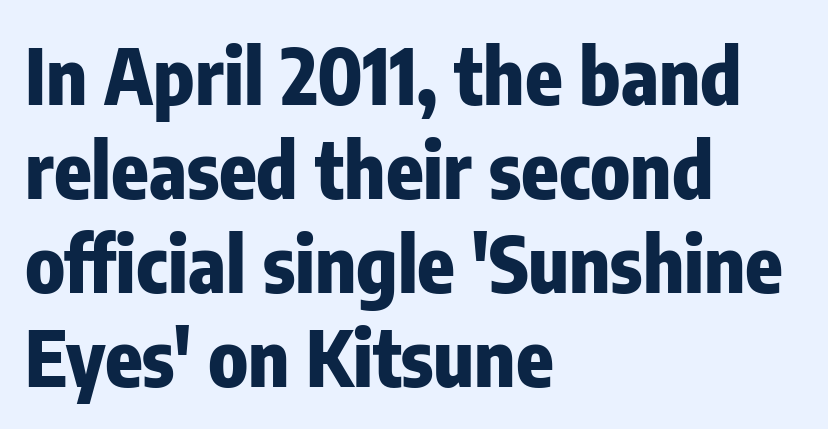
The letters stand upright; this is a roman face. Characters follow at the spacing the type designer built in. The strip under each line holds only bare page. Varying glyph widths throughout — classic text-font behaviour.
